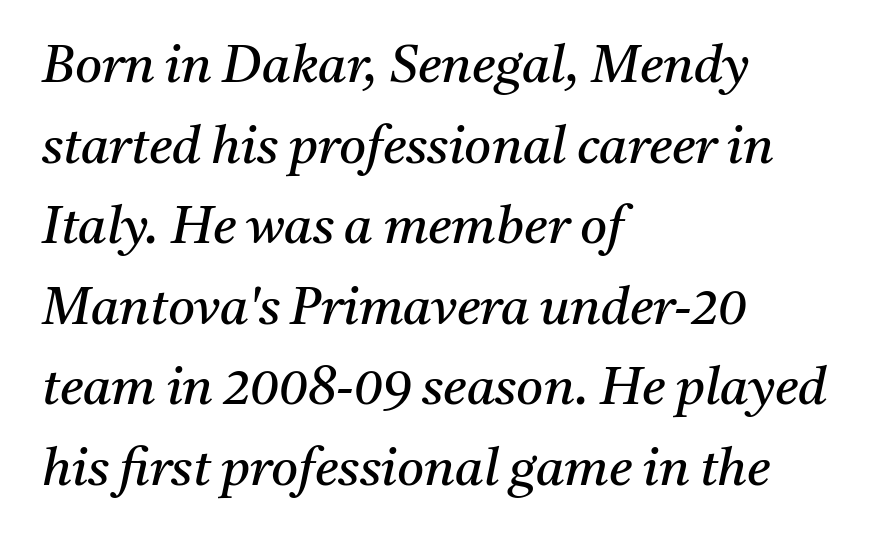
The image shows 52 px regular-weight serif type, italic (leaning right); set left-aligned, normal line spacing (1.55x), normal letter spacing, not underlined; medium stroke contrast and a medium x-height.
